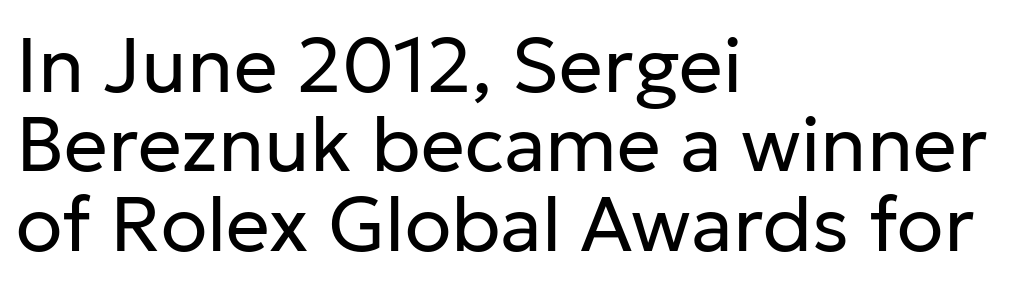
Q: Is the text bold? A: No.
Q: Is the text italic (slanted)? A: No, it is upright.
Q: Is the typeface a serif or a sans-serif typeface? A: Sans-serif.
Q: Is the text underlined? A: No.
Q: How is the paragraph aligned? A: Left-aligned.
Q: Is the spacing between letters normal or unusually wide? A: Normal.
Q: Is the spacing between lines tight, normal or loose? A: Tight.
Q: Width (condensed, normal, or wide)? A: Normal.
Q: Stroke contrast? A: Low.
Q: x-height? A: Medium.
Q: Monospaced? A: No.
